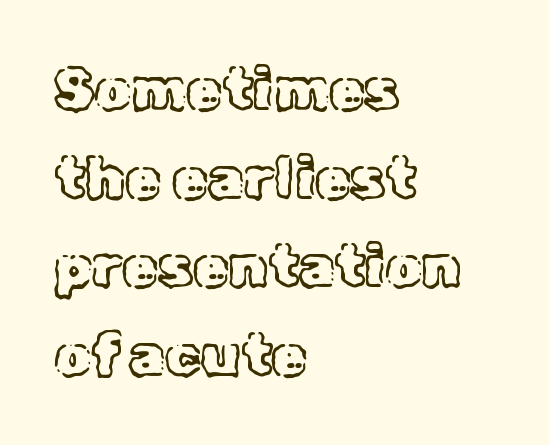
Q: Is the text italic (slanted)? A: No, it is upright.
Q: Is the text underlined? A: No.
Q: How is the paragraph aligned? A: Left-aligned.
Q: Is the spacing between letters normal or unusually wide? A: Normal.
Q: Is the spacing between lines tight, normal or loose? A: Normal.
Q: Width (condensed, normal, or wide)? A: Normal.
Q: x-height? A: Medium.
Q: Monospaced? A: No.
